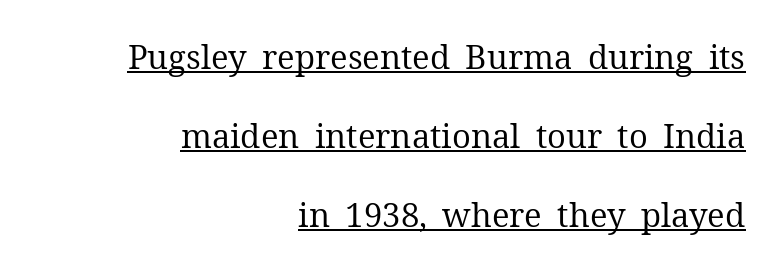
Q: Is the text bold? A: No.
Q: Is the text italic (slanted)? A: No, it is upright.
Q: Is the typeface a serif or a sans-serif typeface? A: Serif.
Q: Is the text underlined? A: Yes.
Q: How is the paragraph aligned? A: Right-aligned.
Q: Is the spacing between letters normal or unusually wide? A: Normal.
Q: Is the spacing between lines tight, normal or loose? A: Loose.
Q: Width (condensed, normal, or wide)? A: Normal.
Q: Stroke contrast? A: Medium.
Q: x-height? A: Medium.
Q: Monospaced? A: No.
